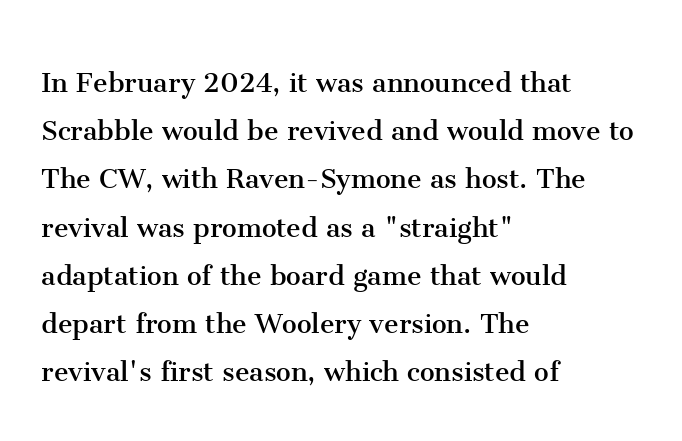
{"serif": "yes", "italic": "no", "bold": "no", "weight": "regular", "width": "normal", "stroke_contrast": "medium", "x_height": "medium", "monospaced": "no", "underline": "no", "align": "left", "line_spacing": "normal", "line_spacing_ratio": 1.46, "letter_spacing": "normal", "letter_spacing_em": 0.0, "glyph_px": 33}
